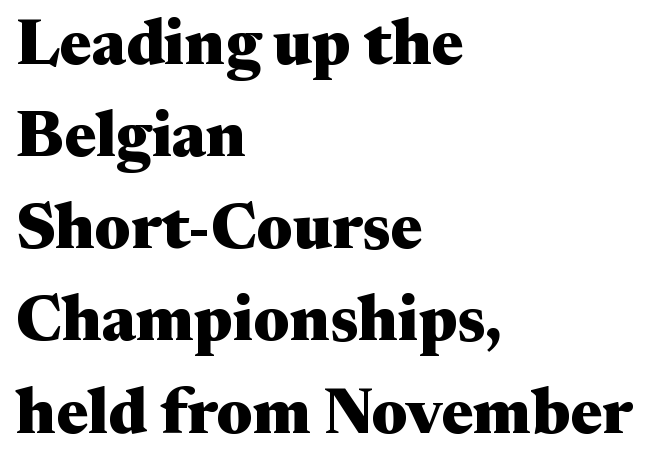
Unlike a clean sans, this face finishes its strokes with serifs. The setting favours the left margin, as ordinary paragraphs usually do. The face used here has the dense, thick strokes of a bold. Only glyphs here, with clear space below each row.
